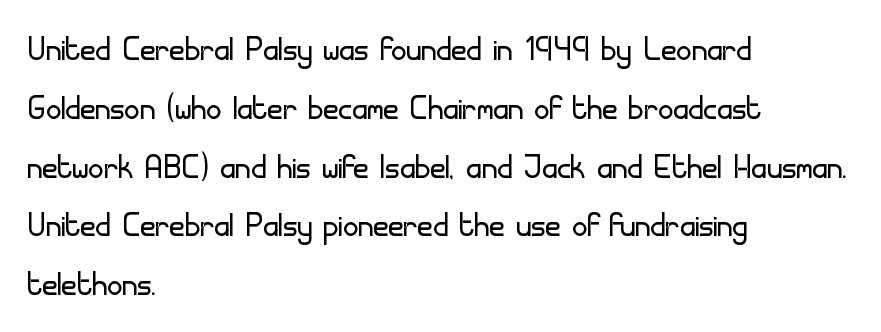
Q: Is the text bold? A: No.
Q: Is the text italic (slanted)? A: No, it is upright.
Q: Is the typeface a serif or a sans-serif typeface? A: Sans-serif.
Q: Is the text underlined? A: No.
Q: How is the paragraph aligned? A: Left-aligned.
Q: Is the spacing between letters normal or unusually wide? A: Normal.
Q: Is the spacing between lines tight, normal or loose? A: Normal.
Q: Width (condensed, normal, or wide)? A: Normal.
Q: Stroke contrast? A: Low.
Q: x-height? A: Small.
Q: Monospaced? A: No.
